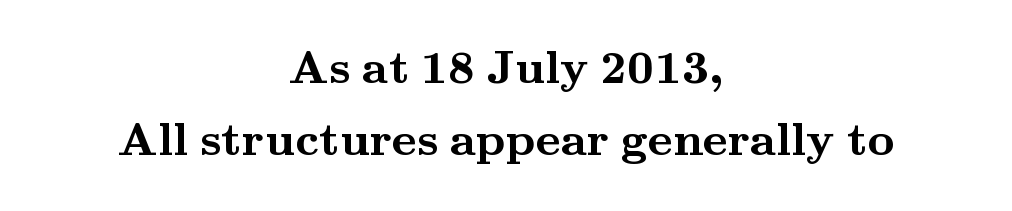
The image shows 47 px semibold, wide serif type, upright; set centered, normal line spacing (1.54x), normal letter spacing, not underlined; medium stroke contrast and a small x-height.
